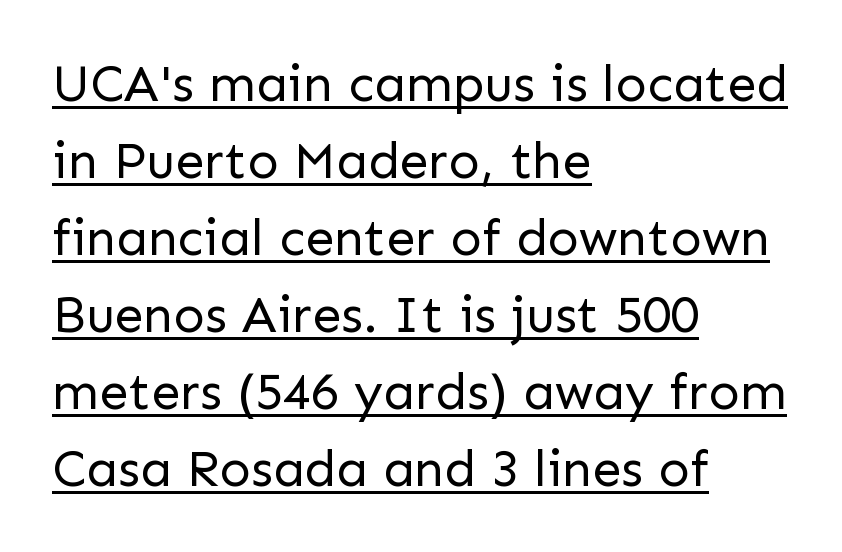
The image shows 52 px regular-weight sans-serif type, upright; set left-aligned, normal line spacing (1.48x), normal letter spacing, underlined; low stroke contrast and a medium x-height.
